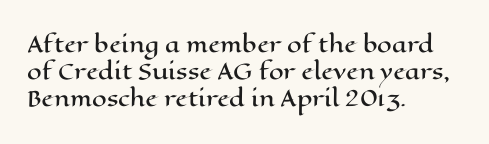
Q: Is the text italic (slanted)? A: No, it is upright.
Q: Is the text underlined? A: No.
Q: How is the paragraph aligned? A: Left-aligned.
Q: Is the spacing between letters normal or unusually wide? A: Normal.
Q: Is the spacing between lines tight, normal or loose? A: Normal.
